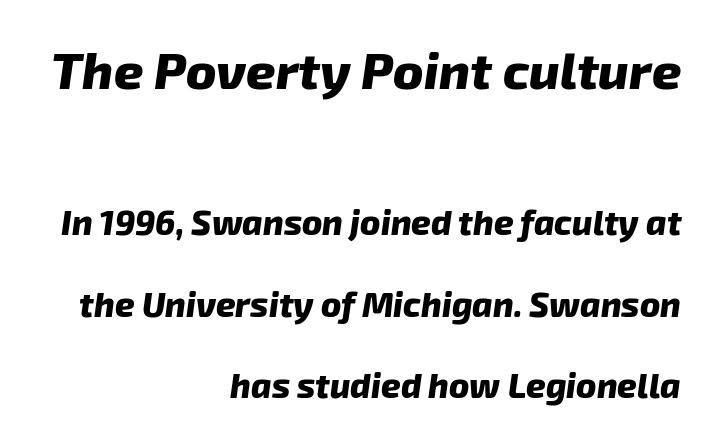
Q: Is the text bold? A: Yes.
Q: Is the text italic (slanted)? A: Yes, it leans right by about 8 degrees.
Q: Is the text underlined? A: No.
Q: How is the paragraph aligned? A: Right-aligned.
Q: Is the spacing between letters normal or unusually wide? A: Normal.
Q: Is the spacing between lines tight, normal or loose? A: Loose.
Q: Which block of text is set in a larger size, the first (top) or the second (bottom)? A: The first (top) one.
Q: Width (condensed, normal, or wide)? A: Normal.
Q: Stroke contrast? A: Low.
Q: x-height? A: Medium.
Q: Monospaced? A: No.
